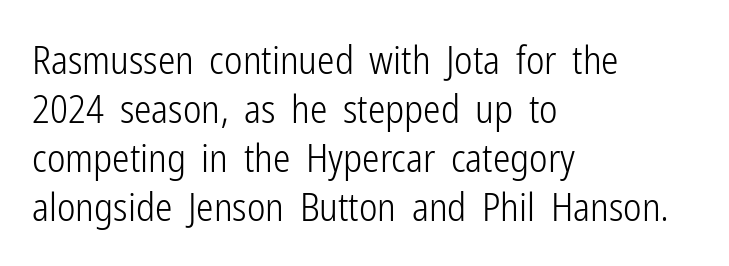
Q: Is the text bold? A: No.
Q: Is the text italic (slanted)? A: No, it is upright.
Q: Is the typeface a serif or a sans-serif typeface? A: Sans-serif.
Q: Is the text underlined? A: No.
Q: How is the paragraph aligned? A: Left-aligned.
Q: Is the spacing between letters normal or unusually wide? A: Normal.
Q: Is the spacing between lines tight, normal or loose? A: Normal.
Q: Width (condensed, normal, or wide)? A: Condensed.
Q: Stroke contrast? A: Low.
Q: x-height? A: Medium.
Q: Monospaced? A: No.
